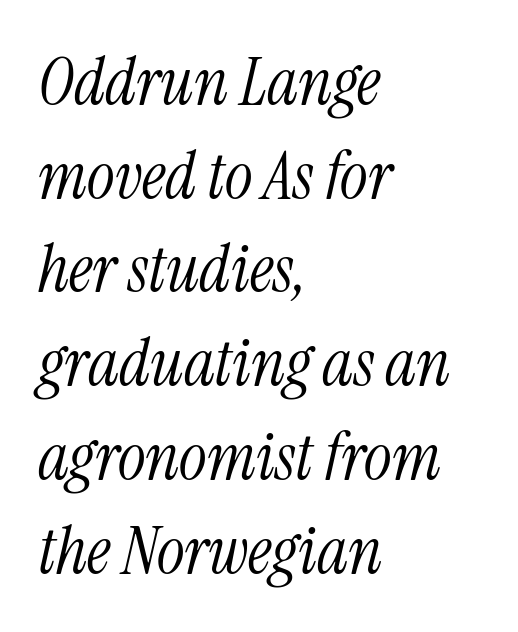
Q: Is the text bold? A: No.
Q: Is the text italic (slanted)? A: Yes, it leans right by about 13 degrees.
Q: Is the typeface a serif or a sans-serif typeface? A: Serif.
Q: Is the text underlined? A: No.
Q: How is the paragraph aligned? A: Left-aligned.
Q: Is the spacing between letters normal or unusually wide? A: Normal.
Q: Is the spacing between lines tight, normal or loose? A: Normal.
Q: Width (condensed, normal, or wide)? A: Condensed.
Q: Stroke contrast? A: Medium.
Q: x-height? A: Medium.
Q: Monospaced? A: No.
